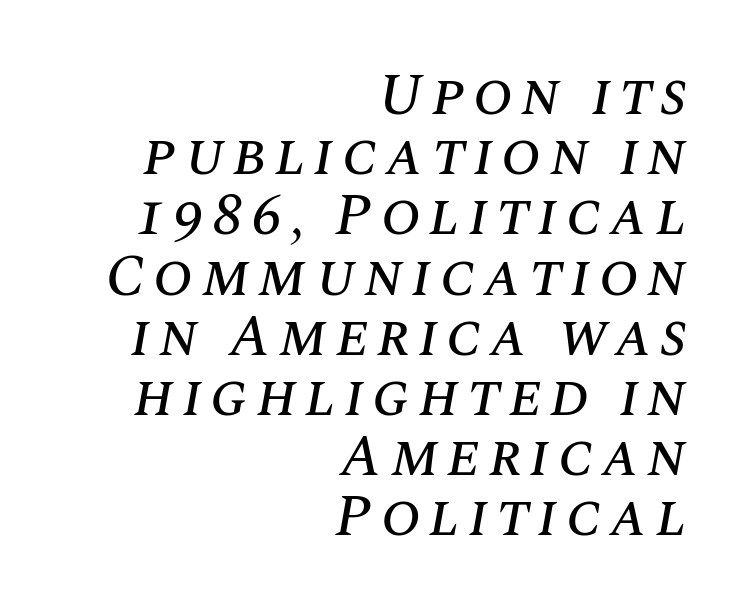
Q: Is the text italic (slanted)? A: Yes, it leans right by about 10 degrees.
Q: Is the text underlined? A: No.
Q: How is the paragraph aligned? A: Right-aligned.
Q: Is the spacing between lines tight, normal or loose? A: Tight.
Q: Width (condensed, normal, or wide)? A: Normal.
Q: Stroke contrast? A: Medium.
Q: x-height? A: Large.
Q: Monospaced? A: No.
